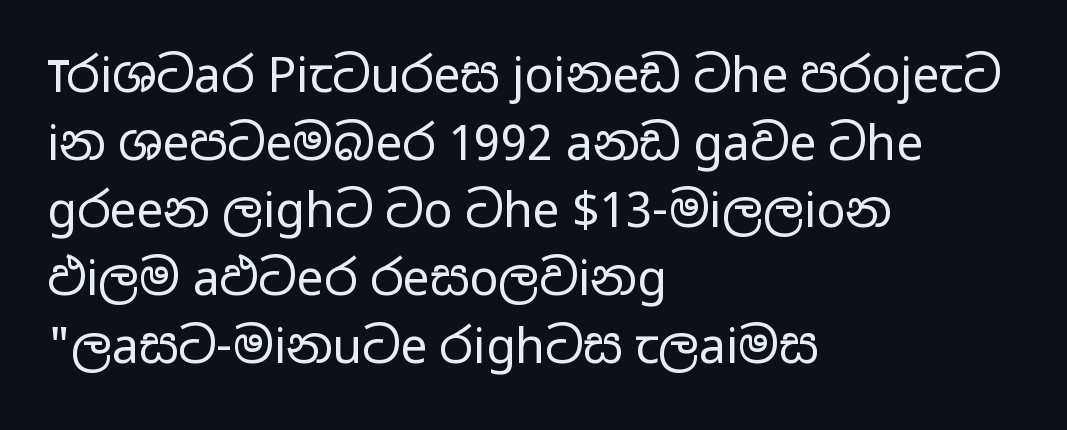
The image shows 48 px regular-weight, wide sans-serif type, upright; set left-aligned, normal line spacing (1.41x), normal letter spacing, not underlined; low stroke contrast and a medium x-height.
